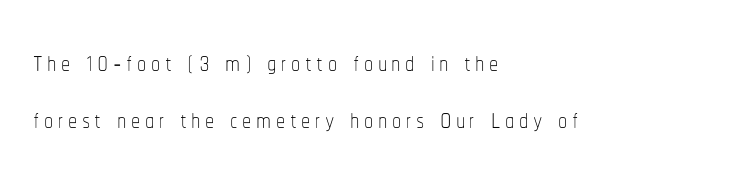
Summary of vertical rhythm: regular, with standard interline spacing. If you drew a line through each stem, it would be perfectly vertical. The string is rendered with underlining switched off. This sample has the flowing, uneven cadence of proportional lettering. Vertical stems look standard width or narrower in stroke.
